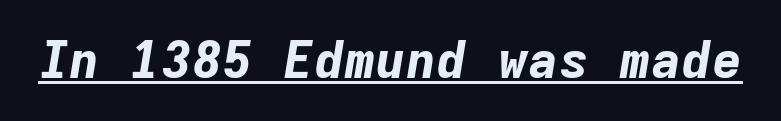
The image shows 51 px bold type, italic (leaning right), monospaced; set normal letter spacing, underlined; low stroke contrast and a medium x-height.
